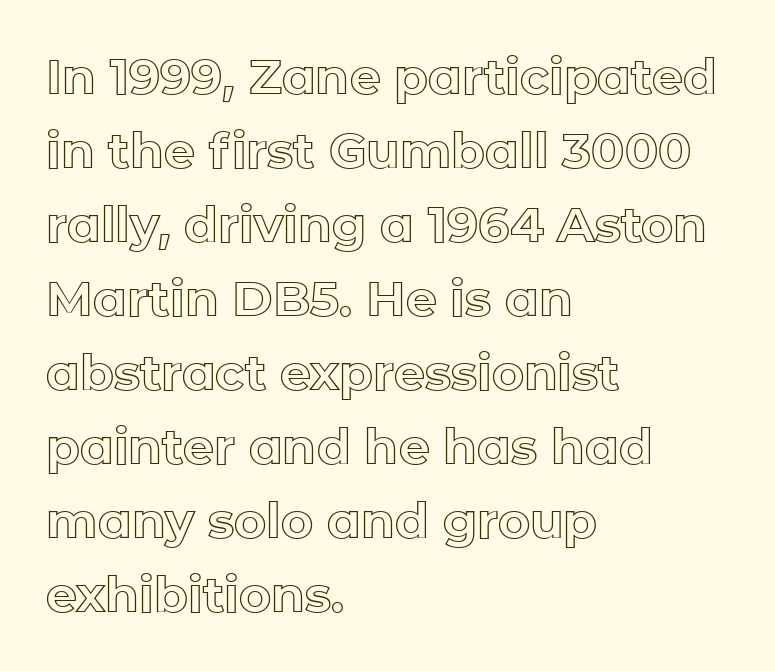
The image shows 49 px text type, upright; set left-aligned, normal line spacing (1.51x), normal letter spacing, not underlined; a medium x-height.
